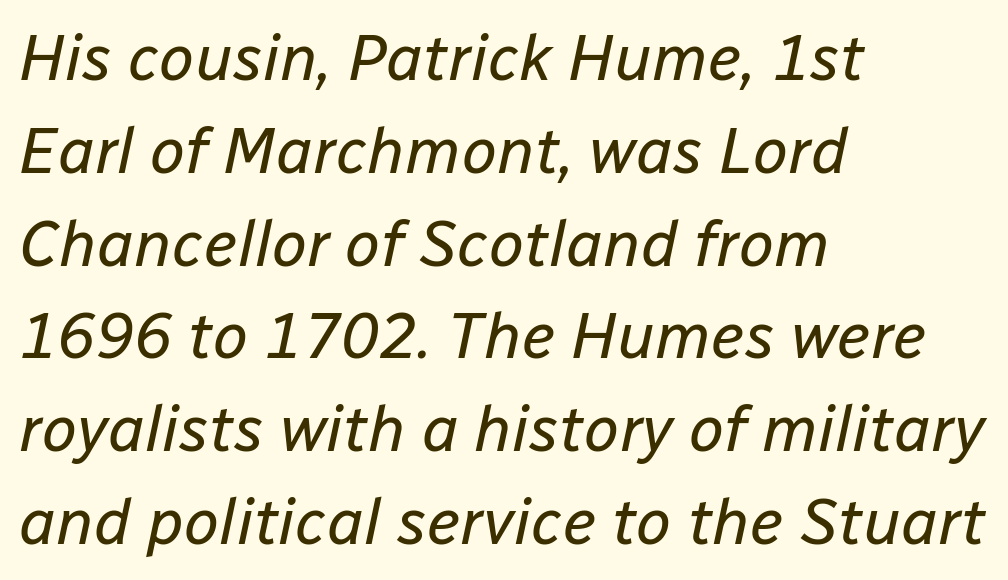
Q: Is the text bold? A: No.
Q: Is the text italic (slanted)? A: Yes, it leans right by about 12 degrees.
Q: Is the text underlined? A: No.
Q: How is the paragraph aligned? A: Left-aligned.
Q: Is the spacing between letters normal or unusually wide? A: Normal.
Q: Is the spacing between lines tight, normal or loose? A: Normal.
Q: Width (condensed, normal, or wide)? A: Normal.
Q: Stroke contrast? A: Low.
Q: x-height? A: Medium.
Q: Monospaced? A: No.
